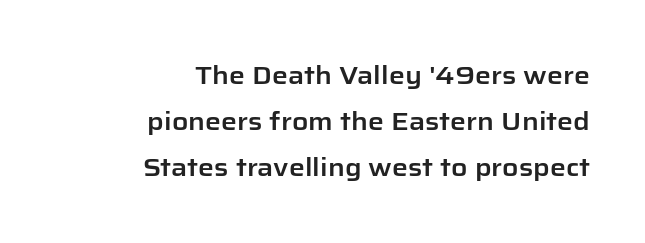
The image shows 25 px text type, upright; set right-aligned, line spacing 1.85x, normal letter spacing, not underlined.
